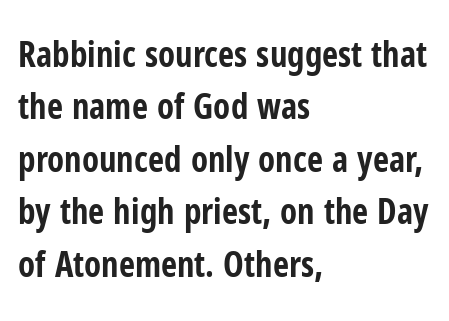
{"serif": "no", "italic": "no", "bold": "yes", "weight": "bold", "width": "condensed", "stroke_contrast": "low", "x_height": "medium", "monospaced": "no", "underline": "no", "align": "left", "line_spacing": "normal", "line_spacing_ratio": 1.5, "letter_spacing": "normal", "letter_spacing_em": 0.0, "glyph_px": 35}
